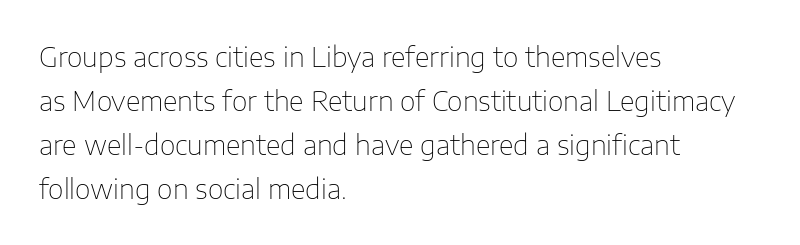
Q: Is the text bold? A: No.
Q: Is the text italic (slanted)? A: No, it is upright.
Q: Is the text underlined? A: No.
Q: How is the paragraph aligned? A: Left-aligned.
Q: Is the spacing between letters normal or unusually wide? A: Normal.
Q: Is the spacing between lines tight, normal or loose? A: Normal.
